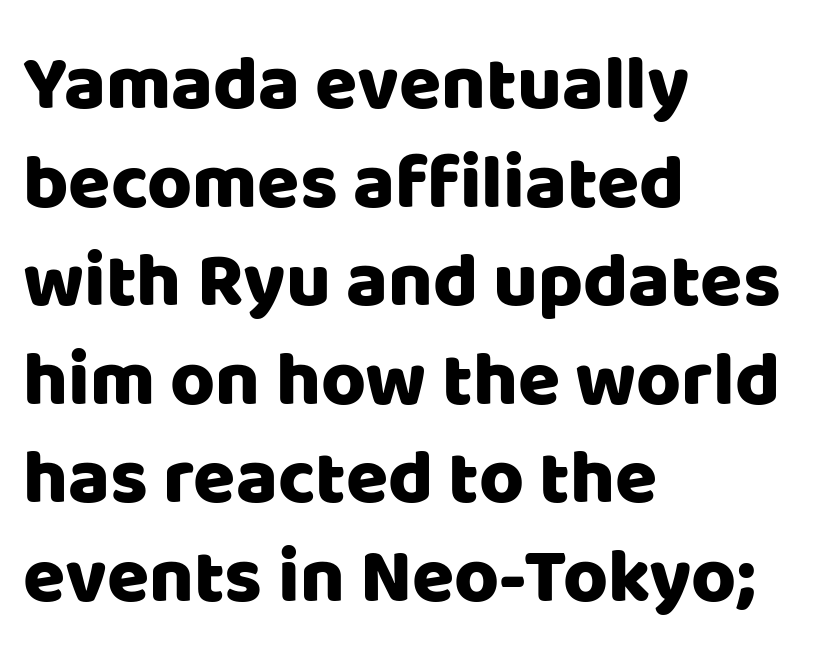
{"serif": "no", "italic": "no", "width": "normal", "stroke_contrast": "low", "x_height": "large", "monospaced": "no", "underline": "no", "align": "left", "line_spacing": "normal", "line_spacing_ratio": 1.28, "letter_spacing": "normal", "letter_spacing_em": 0.0, "glyph_px": 77}
